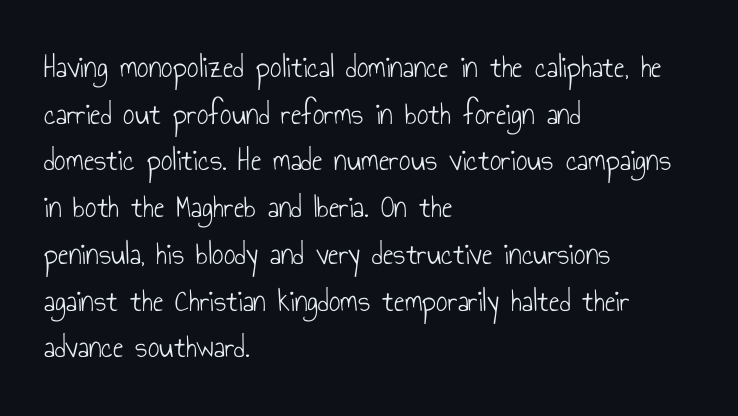
{"serif": "no", "italic": "no", "bold": "no", "weight": "light", "width": "condensed", "stroke_contrast": "low", "x_height": "small", "monospaced": "no", "underline": "no", "align": "left", "line_spacing": "normal", "line_spacing_ratio": 1.46, "letter_spacing": "normal", "letter_spacing_em": 0.0, "glyph_px": 32}
